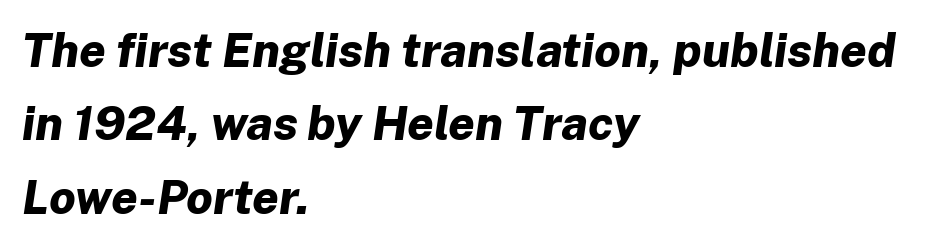
{"italic": "yes", "lean": "right", "slant_degrees": 8, "bold": "yes", "weight": "bold", "width": "normal", "stroke_contrast": "low", "x_height": "medium", "monospaced": "no", "underline": "no", "align": "left", "line_spacing": "normal", "line_spacing_ratio": 1.56, "letter_spacing": "normal", "letter_spacing_em": 0.0, "glyph_px": 47}
